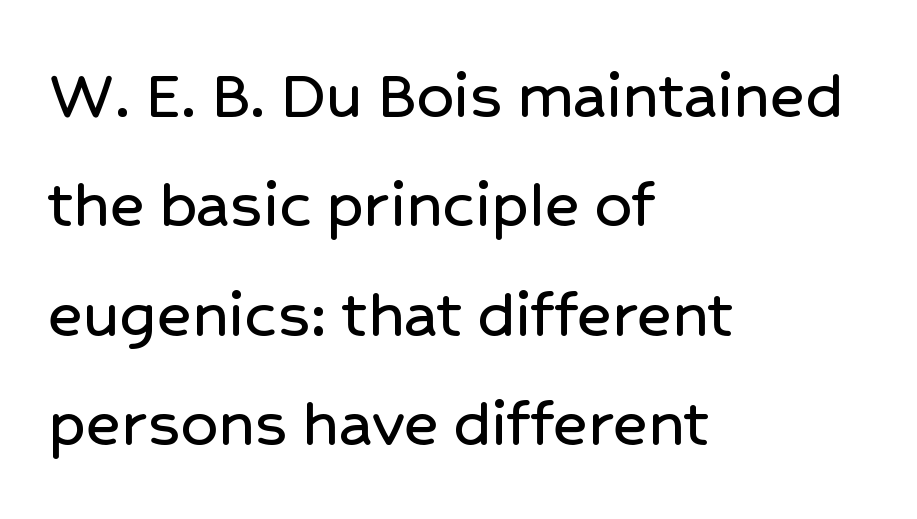
Q: Is the text italic (slanted)? A: No, it is upright.
Q: Is the typeface a serif or a sans-serif typeface? A: Sans-serif.
Q: Is the text underlined? A: No.
Q: How is the paragraph aligned? A: Left-aligned.
Q: Is the spacing between letters normal or unusually wide? A: Normal.
Q: Is the spacing between lines tight, normal or loose? A: Normal.
Q: Width (condensed, normal, or wide)? A: Normal.
Q: Stroke contrast? A: Low.
Q: x-height? A: Medium.
Q: Monospaced? A: No.
